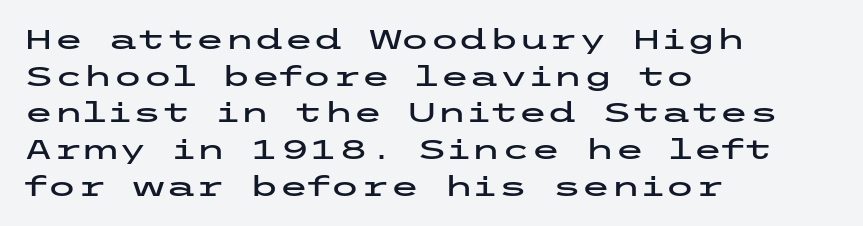
The image shows 27 px text type, upright; set left-aligned, normal line spacing (1.36x), normal letter spacing, not underlined.
